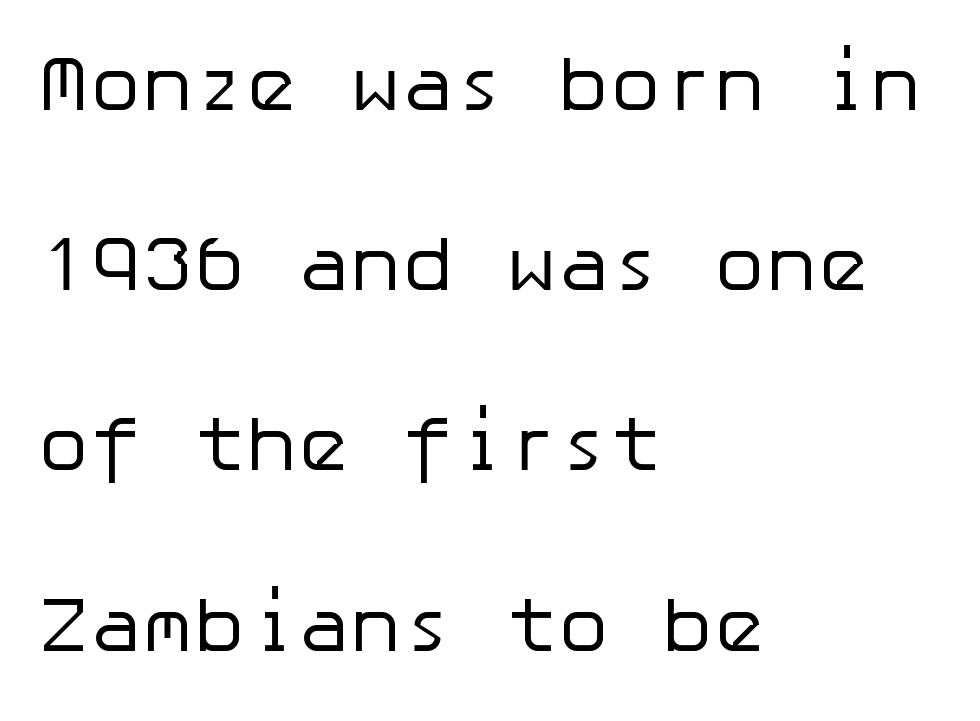
Q: Is the text bold? A: No.
Q: Is the text italic (slanted)? A: No, it is upright.
Q: Is the typeface a serif or a sans-serif typeface? A: Sans-serif.
Q: Is the text underlined? A: No.
Q: How is the paragraph aligned? A: Left-aligned.
Q: Is the spacing between letters normal or unusually wide? A: Normal.
Q: Is the spacing between lines tight, normal or loose? A: Loose.
Q: Width (condensed, normal, or wide)? A: Normal.
Q: Stroke contrast? A: Low.
Q: x-height? A: Medium.
